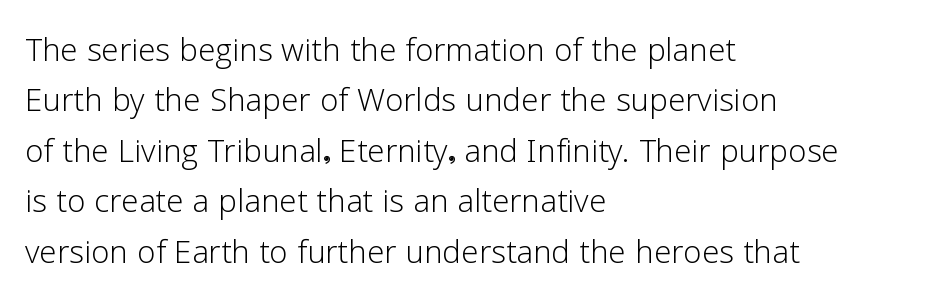
No heavy texture on the line: the type isn't bold. Spacing verdict: proportional, widths tailored to each character. Default kerning and tracking; the words read as compact shapes. Style check: upright. Stroke terminals: plain, sans-serif. Glance below the letters and you will spot only blank space.
